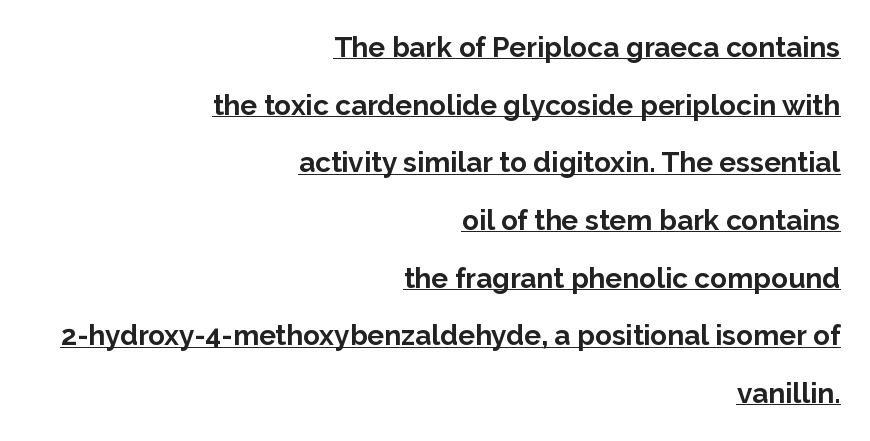
A typesetter would call this leading open, well beyond the default. This is roman type, the default non-slanted kind. Honestly, the underline is the first thing you notice here. The passage is arranged like a letterhead date or caption credit — flush right. The passage shown has conventional tracking throughout.
